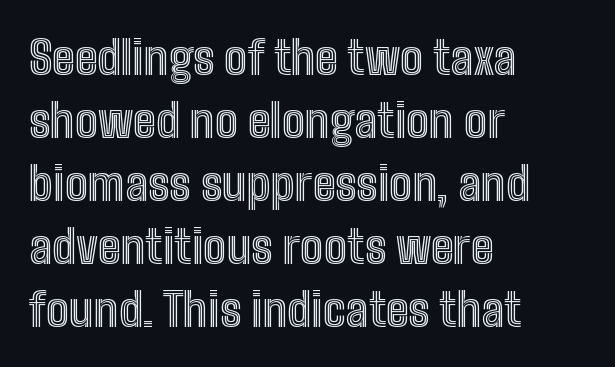
The image shows 46 px condensed type, upright; set left-aligned, normal line spacing (1.37x), normal letter spacing, not underlined; a medium x-height.
